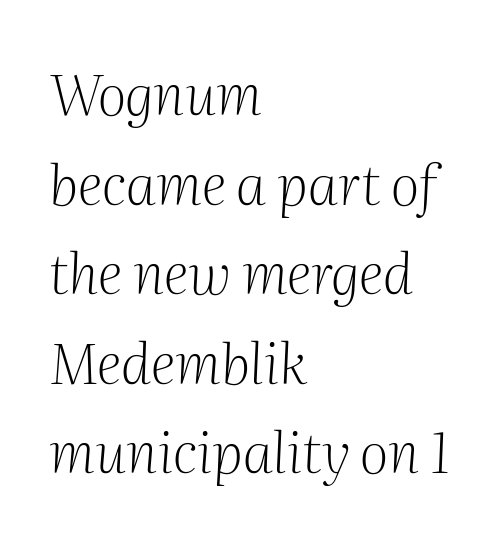
Each line starts at the same left margin while the right side varies. An italicized treatment has been applied to the whole sample. What's the leading like? Ordinary, nothing unusual. The typeface has the unassuming heft of standard copy or less. The words here are not underlined.
